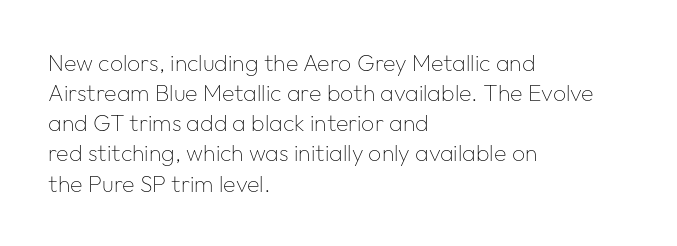
Teacher's note: observe the even left margin — that is flush-left alignment. Does extra space separate the letters? No, they use regular spacing. In terms of posture, this sample is upright. The glyphs are unaccompanied by any horizontal stroke below them. The lines sit at an ordinary, default distance from one another.
